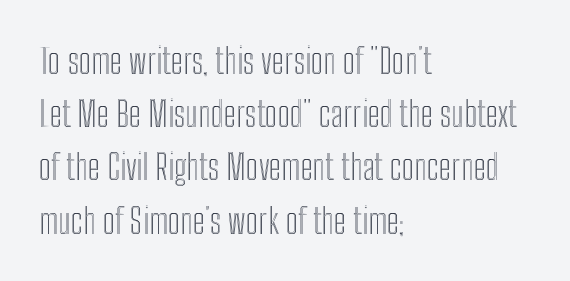
{"italic": "no", "width": "condensed", "x_height": "medium", "monospaced": "no", "underline": "no", "align": "left", "line_spacing": "normal", "line_spacing_ratio": 1.52, "letter_spacing": "normal", "letter_spacing_em": 0.0, "glyph_px": 35}
